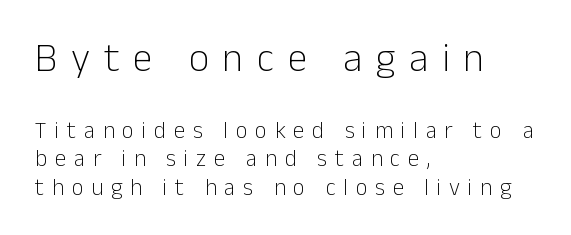
The image shows 40 px light sans-serif type, upright; set left-aligned, line spacing 1.24x, unusually wide letter spacing (+0.34 em), not underlined; the first (top) block is 1.74x larger; low stroke contrast and a medium x-height.
